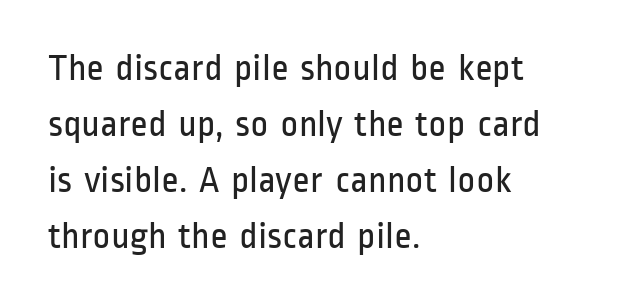
The rag falls on the right side of this text block. A roman cut, with each character standing at attention. A bare baseline throughout the passage. The face used here is a sans, in the tradition of grotesques and geometrics. The lines sit at an ordinary, default distance from one another. Unbolded letterforms with no extra heft.
